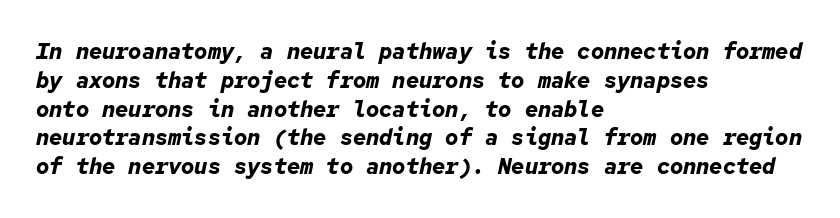
Look at the tracking — it's just the regular setting, nothing added. The gap between lines stays unmarked. These lines were composed using italics. Reading down the block, your eye returns to a fixed left position each line.
